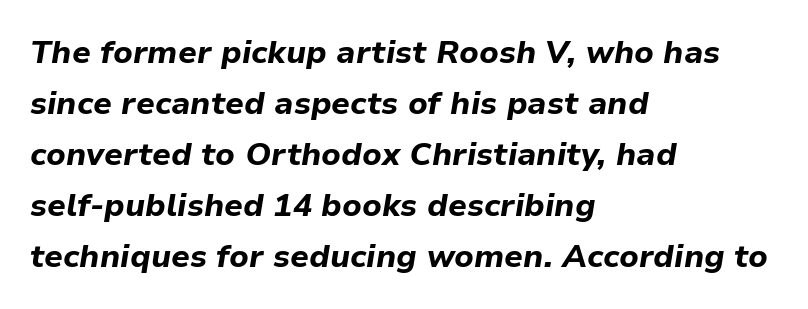
The image shows 32 px bold type, italic (leaning right); set left-aligned, normal line spacing (1.59x), normal letter spacing, not underlined; low stroke contrast and a medium x-height.
